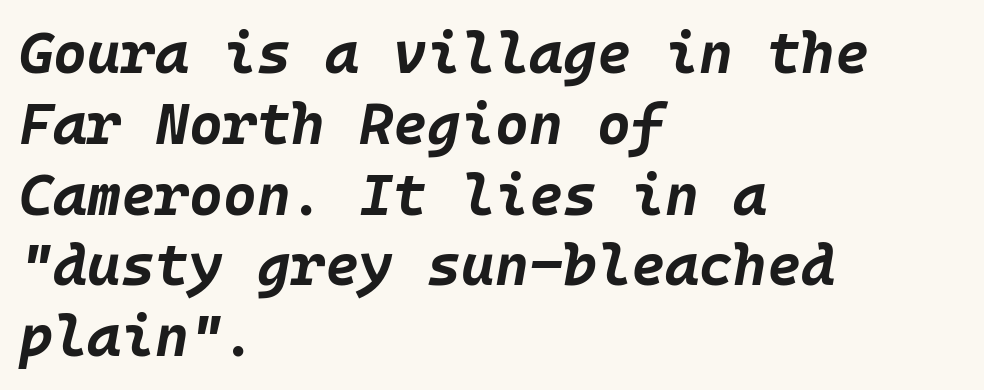
The image shows 58 px bold type, italic (leaning right); set left-aligned, line spacing 1.22x, normal letter spacing, not underlined; low stroke contrast and a large x-height.
